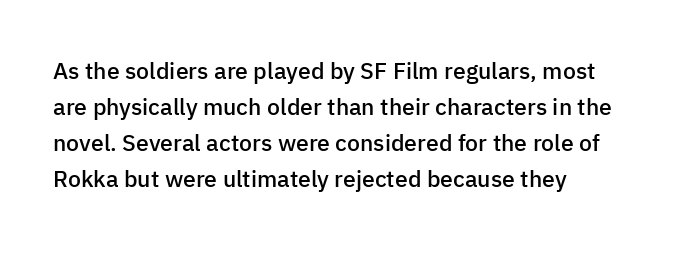
The image shows 23 px text type, upright; set left-aligned, normal line spacing (1.56x), normal letter spacing, not underlined.
